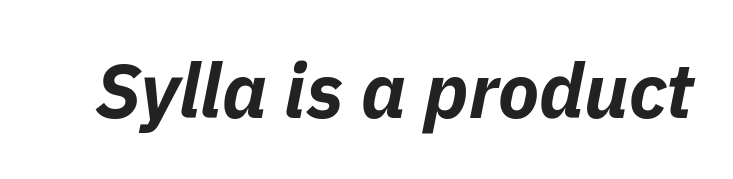
The image shows 76 px bold type, italic (leaning right); set normal letter spacing, not underlined; low stroke contrast and a medium x-height.
